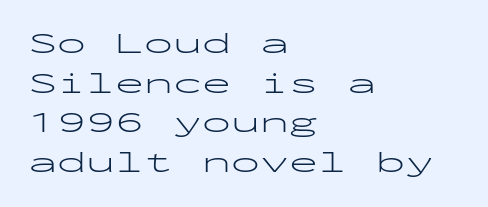
The image shows 29 px light, wide sans-serif type, upright, monospaced; set left-aligned, normal line spacing (1.37x), normal letter spacing, not underlined; low stroke contrast and a medium x-height.
